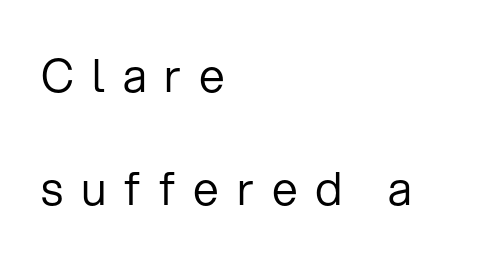
The image shows 46 px regular-weight sans-serif type, upright; set left-aligned, loose line spacing (2.46x), unusually wide letter spacing (+0.39 em), not underlined; low stroke contrast and a medium x-height.
